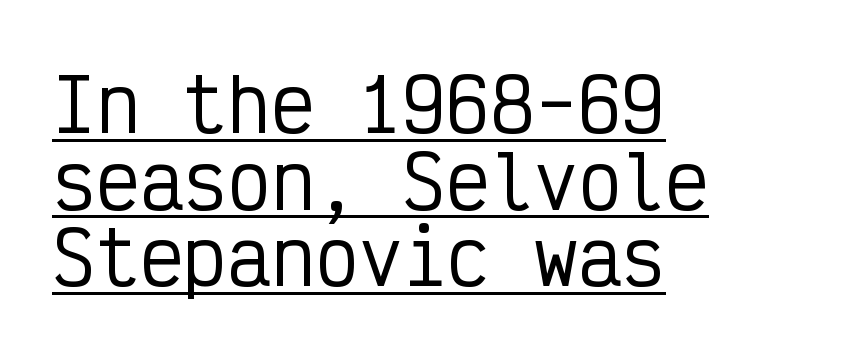
{"serif": "no", "italic": "no", "width": "condensed", "stroke_contrast": "low", "x_height": "medium", "monospaced": "yes", "underline": "yes", "align": "left", "line_spacing": "tight", "line_spacing_ratio": 1.05, "letter_spacing": "normal", "letter_spacing_em": 0.0, "glyph_px": 73}
